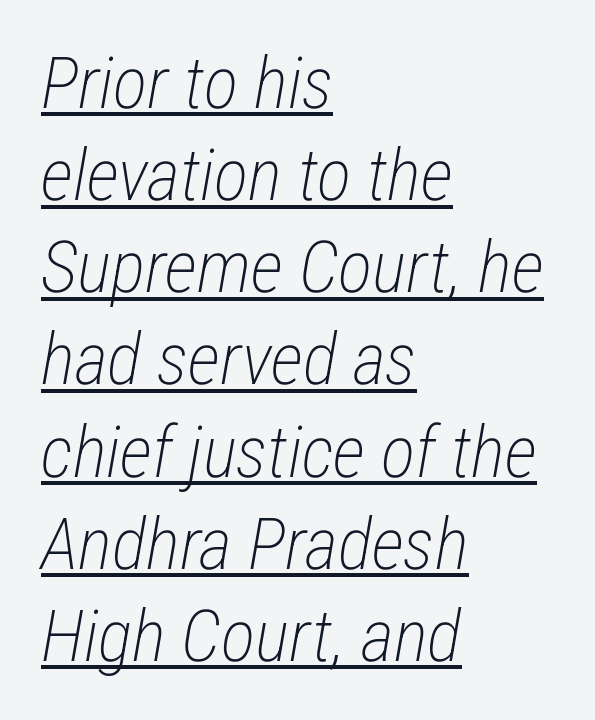
{"italic": "yes", "lean": "right", "slant_degrees": 12, "bold": "no", "weight": "light", "width": "condensed", "stroke_contrast": "low", "x_height": "medium", "monospaced": "no", "underline": "yes", "align": "left", "line_spacing": "normal", "line_spacing_ratio": 1.28, "letter_spacing": "normal", "letter_spacing_em": 0.0, "glyph_px": 72}
